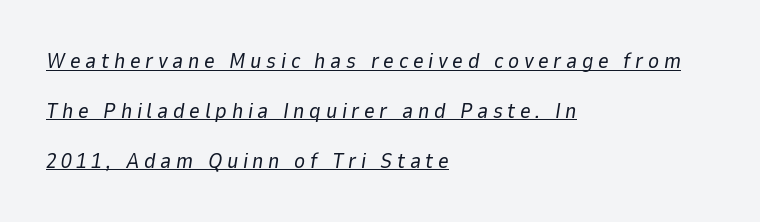
No extra ink here — the face is not bold. Style check: oblique. Notice the wide empty band between every row — that's loose leading. A continuous stroke trails under the words, as in a hyperlink. Letter spacing: wide.
